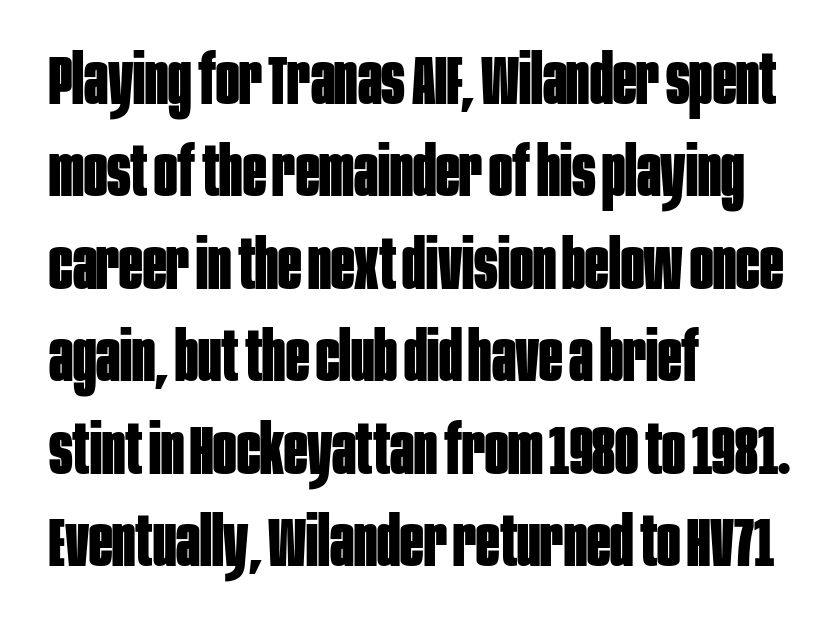
Q: Is the text bold? A: Yes.
Q: Is the text italic (slanted)? A: No, it is upright.
Q: Is the typeface a serif or a sans-serif typeface? A: Sans-serif.
Q: Is the text underlined? A: No.
Q: How is the paragraph aligned? A: Left-aligned.
Q: Is the spacing between letters normal or unusually wide? A: Normal.
Q: Is the spacing between lines tight, normal or loose? A: Normal.
Q: Width (condensed, normal, or wide)? A: Condensed.
Q: Stroke contrast? A: Low.
Q: x-height? A: Large.
Q: Monospaced? A: No.
